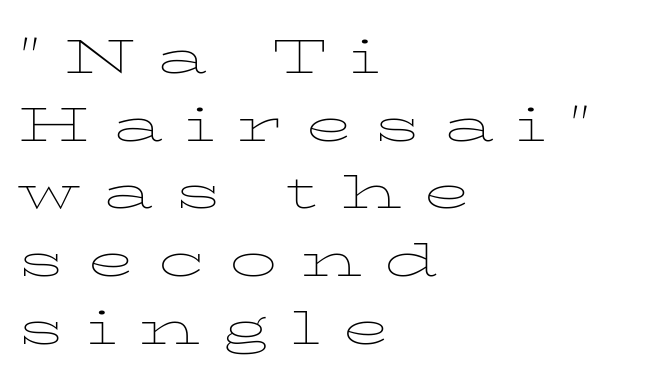
Unbolded letterforms with no extra heft. The passage shown stacks its lines at a standard gap. The letters advance in unequal steps, a hallmark of proportional type. Caption: expanded tracking, letters set apart. You can tell it's not italic because the verticals are truly vertical.
